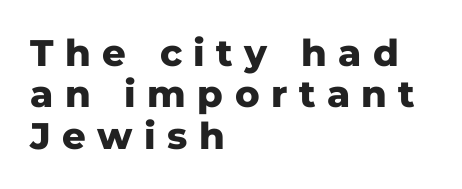
{"serif": "no", "italic": "no", "bold": "yes", "weight": "heavy", "width": "normal", "stroke_contrast": "low", "x_height": "medium", "monospaced": "no", "underline": "no", "align": "left", "line_spacing": "tight", "line_spacing_ratio": 1.12, "letter_spacing": "wide", "letter_spacing_em": 0.31, "glyph_px": 37}
